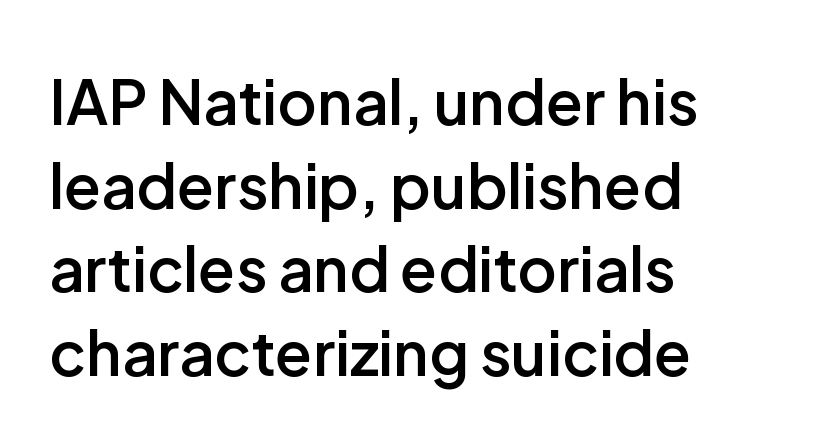
{"serif": "no", "italic": "no", "bold": "semi", "weight": "semibold", "width": "normal", "stroke_contrast": "low", "x_height": "medium", "monospaced": "no", "underline": "no", "align": "left", "line_spacing": "normal", "line_spacing_ratio": 1.37, "letter_spacing": "normal", "letter_spacing_em": 0.0, "glyph_px": 61}
